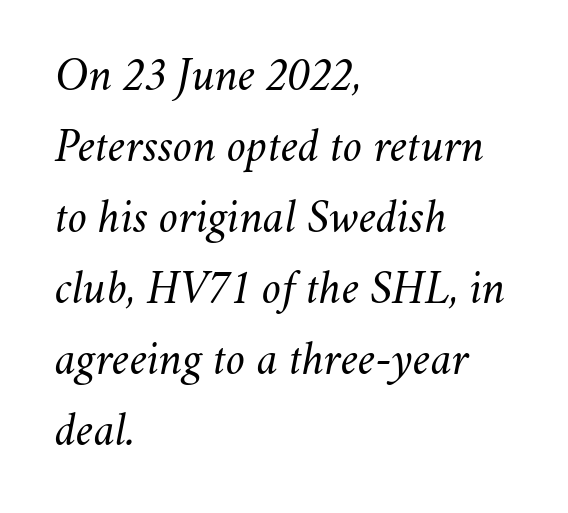
{"italic": "yes", "lean": "right", "slant_degrees": 11, "bold": "no", "weight": "regular", "width": "normal", "stroke_contrast": "medium", "x_height": "small", "monospaced": "no", "underline": "no", "align": "left", "line_spacing": "normal", "line_spacing_ratio": 1.51, "letter_spacing": "normal", "letter_spacing_em": 0.0, "glyph_px": 47}
